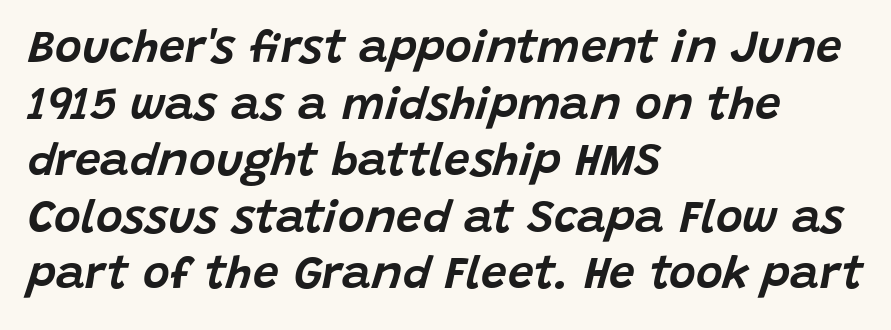
Q: Is the text italic (slanted)? A: Yes, it leans right by about 15 degrees.
Q: Is the text underlined? A: No.
Q: How is the paragraph aligned? A: Left-aligned.
Q: Is the spacing between letters normal or unusually wide? A: Normal.
Q: Width (condensed, normal, or wide)? A: Normal.
Q: Stroke contrast? A: Low.
Q: x-height? A: Large.
Q: Monospaced? A: No.
